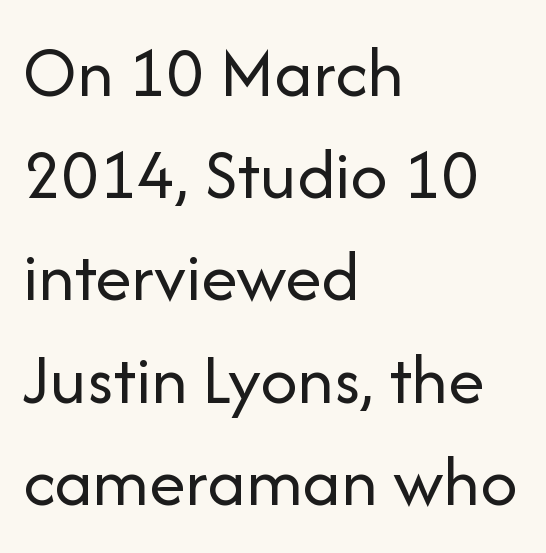
In CSS terms this would be text-align: left. This is the regular roman posture of the typeface. The passage shown is not underscored anywhere. Is this a fixed-width face? No — the glyphs have proportional, varying widths.
